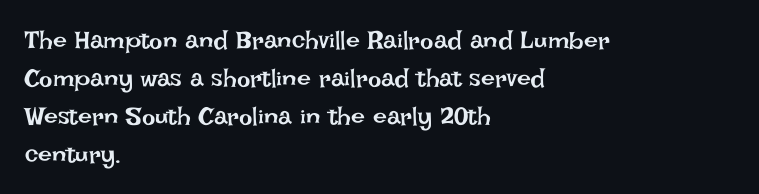
{"italic": "no", "bold": "no", "underline": "no", "align": "left", "line_spacing": "normal", "line_spacing_ratio": 1.52, "letter_spacing": "normal", "letter_spacing_em": 0.0, "glyph_px": 25}
